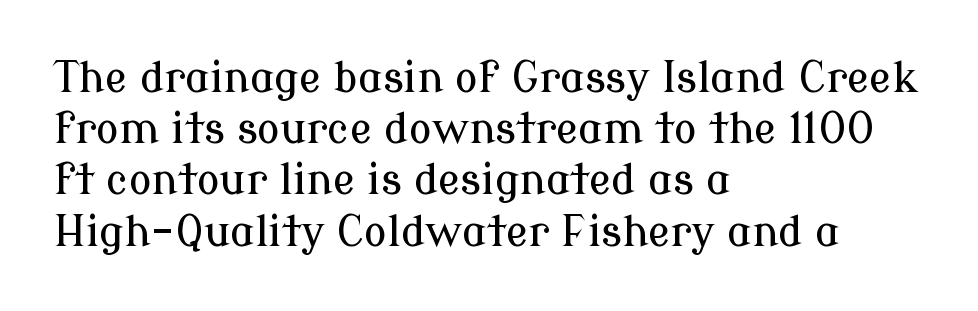
Just letters on the line, the space beneath them empty. This sample has the flowing, uneven cadence of proportional lettering. Font category for this specimen: serif. Characters follow at the spacing the type designer built in. Posture: vertical.
